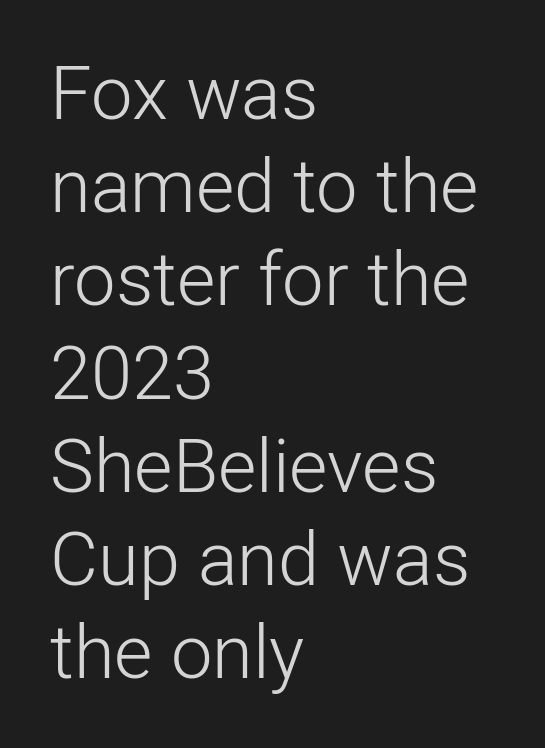
Decoration check: the copy has no underline. Horizontal bands of white between lines are of average thickness. Is the letter spacing exaggerated? No — it looks like the ordinary default. The designer went with a sans here, leaving each stem footless.
